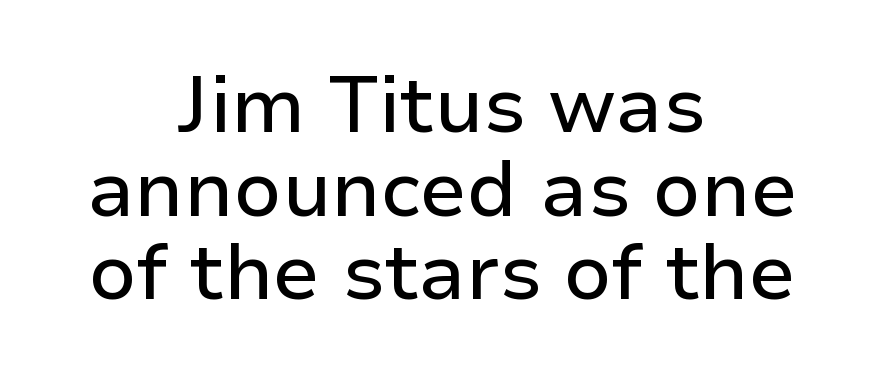
Nobody drew a line under any word here. The letters carry no serifs — their stems end cleanly without finishing strokes. Characters remain perfectly vertical along every line. Note the varied advance widths — an 'i' is clearly narrower than an 'm'. Teacher's note: observe the equal gaps on both sides — that is centered alignment. Inter-character spacing is left at the font's built-in metrics.
